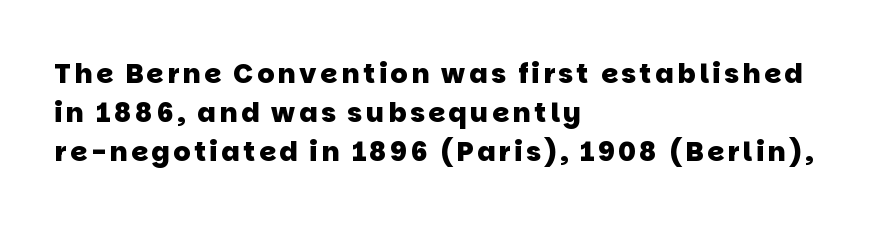
Its strokes are broad and dark, the hallmark of bold type. The passage is arranged the way most books set body copy — flush left. The vertical gap from one line to the next is medium. The strip under each line holds only bare page.
